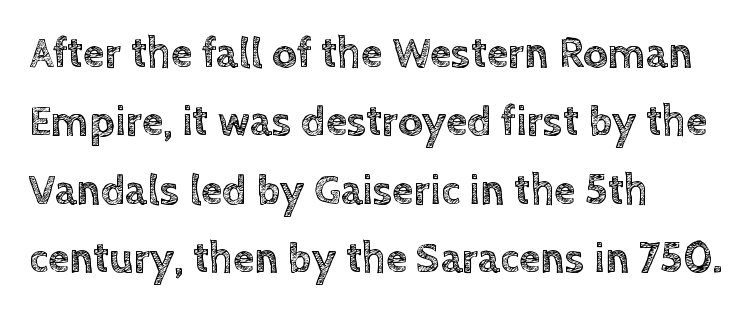
Q: Is the text italic (slanted)? A: No, it is upright.
Q: Is the text underlined? A: No.
Q: How is the paragraph aligned? A: Left-aligned.
Q: Is the spacing between letters normal or unusually wide? A: Normal.
Q: Is the spacing between lines tight, normal or loose? A: Normal.
Q: Width (condensed, normal, or wide)? A: Normal.
Q: x-height? A: Large.
Q: Monospaced? A: No.
